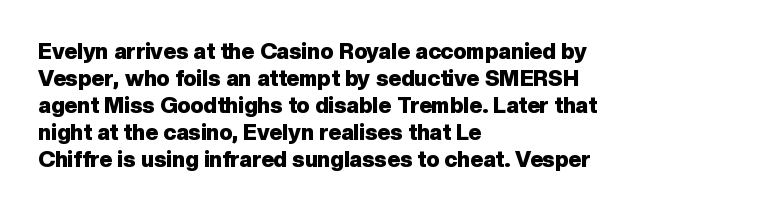
{"italic": "no", "bold": "yes", "underline": "no", "align": "left", "line_spacing_ratio": 1.23, "letter_spacing": "normal", "letter_spacing_em": 0.0, "glyph_px": 22}
